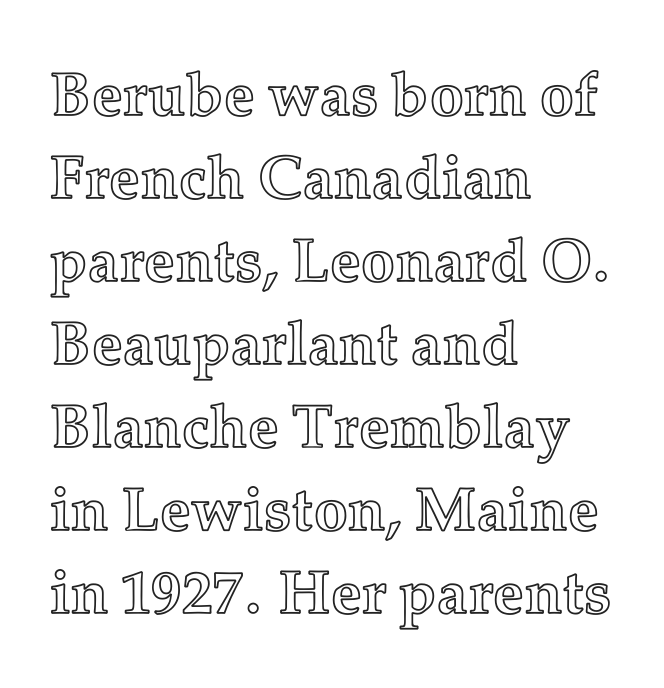
{"italic": "no", "width": "normal", "x_height": "medium", "monospaced": "no", "underline": "no", "align": "left", "line_spacing": "normal", "line_spacing_ratio": 1.36, "letter_spacing": "normal", "letter_spacing_em": 0.0, "glyph_px": 61}
